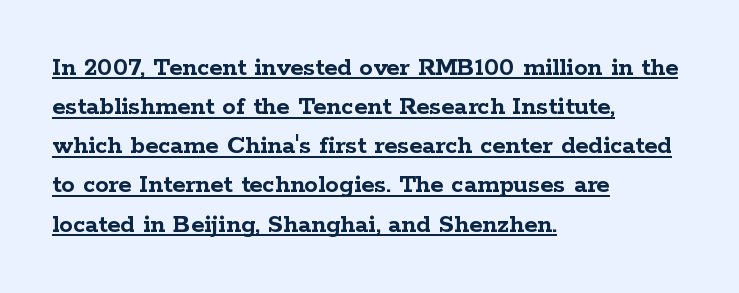
Thick stems and heavy bowls — unmistakably bold. The specimen includes a rule beneath the text block's lines. How are the letters spaced? Ordinarily, with no added tracking. The leading is moderate, giving the passage an even texture.
